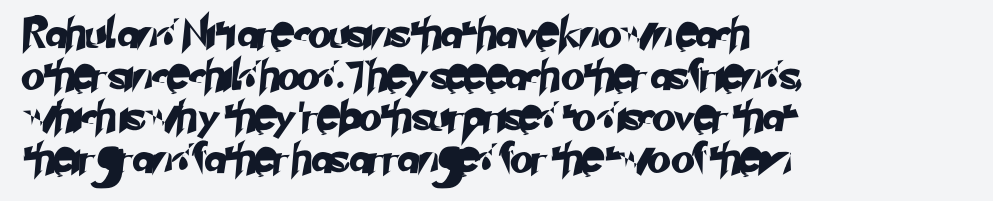
Does extra space separate the letters? No, they use regular spacing. Summary of vertical rhythm: regular, with standard interline spacing. Is the block centered? No — it sits flush against the left margin. Underline: absent. Look at the bottom of the vertical strokes: they stop flat, with no serifs. Do the characters align in a grid? No, the font is proportional.
